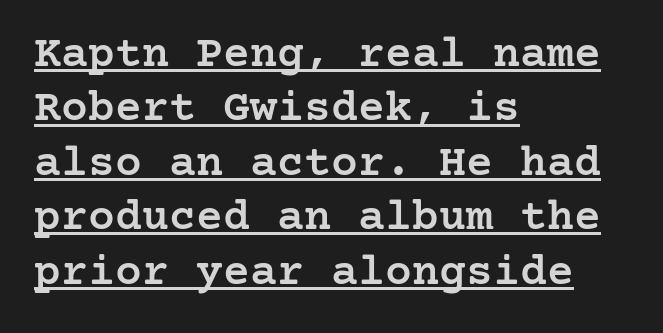
This sample is left-justified, so line endings fall wherever the words run out. When letters stand straight like this, we call the style roman or upright. Compared with undecorated copy, this sample adds a rule below the words. These lines keep a tight, regular rhythm from letter to letter. Examine the stroke ends and you'll spot serifs. The characters look somewhat weighty, a semibold short of true bold.
